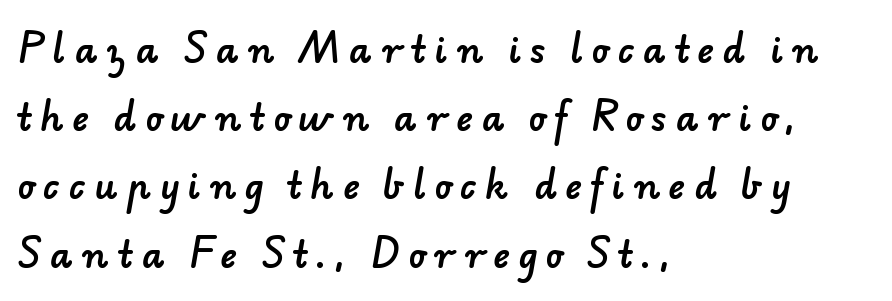
Q: Is the typeface a serif or a sans-serif typeface? A: Sans-serif.
Q: Is the text underlined? A: No.
Q: How is the paragraph aligned? A: Left-aligned.
Q: Is the spacing between letters normal or unusually wide? A: Unusually wide.
Q: Is the spacing between lines tight, normal or loose? A: Loose.
Q: Width (condensed, normal, or wide)? A: Normal.
Q: Stroke contrast? A: Low.
Q: x-height? A: Small.
Q: Monospaced? A: No.
